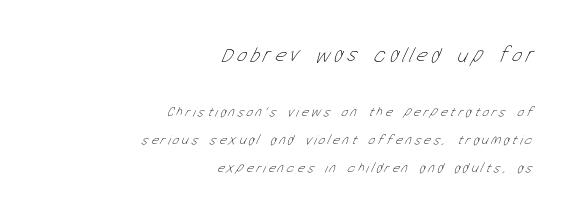
A great deal of white space separates one row of letters from the next. Does the copy run flush right? Yes — the right margin is perfectly even. The specimen omits any rule beneath the text block's lines. The earlier block is typeset at a bigger size than the later block. The face looks like a standard text weight, possibly lighter.
